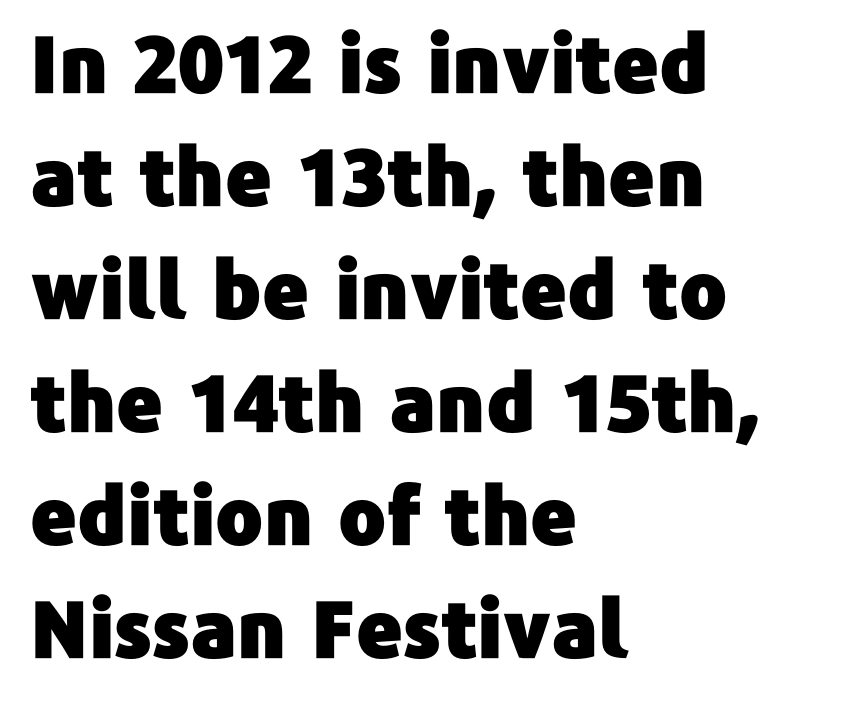
Q: Is the text italic (slanted)? A: No, it is upright.
Q: Is the typeface a serif or a sans-serif typeface? A: Sans-serif.
Q: Is the text underlined? A: No.
Q: How is the paragraph aligned? A: Left-aligned.
Q: Is the spacing between letters normal or unusually wide? A: Normal.
Q: Is the spacing between lines tight, normal or loose? A: Normal.
Q: Width (condensed, normal, or wide)? A: Normal.
Q: Stroke contrast? A: Low.
Q: x-height? A: Medium.
Q: Monospaced? A: No.
